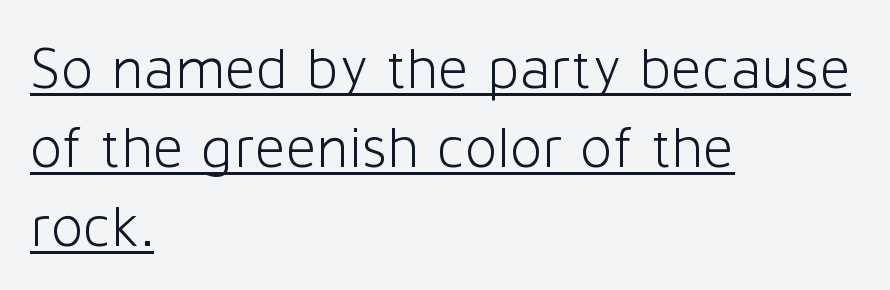
Do the characters align in a grid? No, the font is proportional. Notice how the passage keeps a crisp vertical edge on the left only. Words appear dense and cohesive because spacing is normal. Type style note: lacks serifs. No heavy texture on the line: the type isn't bold.
